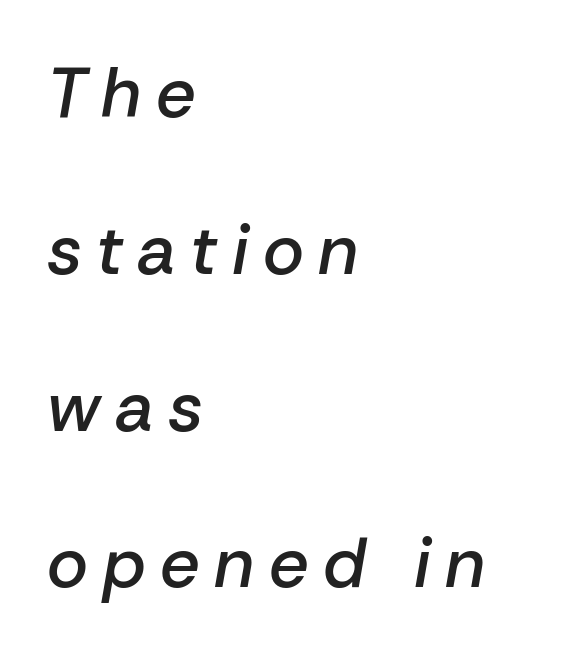
The image shows 70 px semibold type, italic (leaning right); set left-aligned, loose line spacing (2.24x), unusually wide letter spacing (+0.21 em), not underlined; low stroke contrast and a medium x-height.
